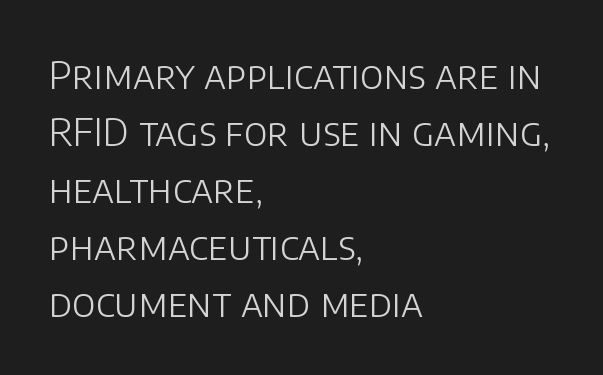
{"serif": "no", "italic": "no", "bold": "no", "weight": "light", "width": "normal", "stroke_contrast": "low", "x_height": "large", "monospaced": "no", "underline": "no", "align": "left", "line_spacing": "normal", "line_spacing_ratio": 1.5, "letter_spacing": "normal", "letter_spacing_em": 0.0, "glyph_px": 38}
